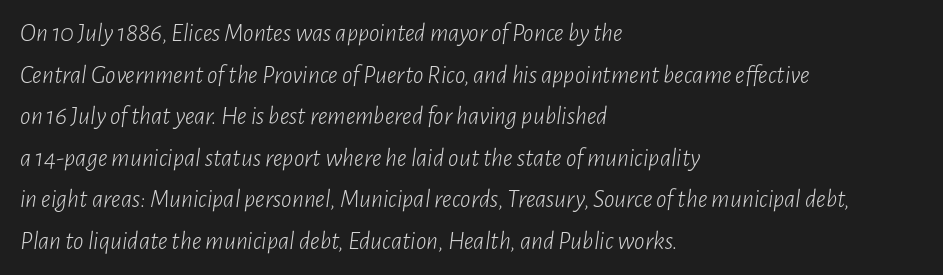
The image shows 26 px text type, italic (leaning right); set left-aligned, normal line spacing (1.6x), normal letter spacing, not underlined.
